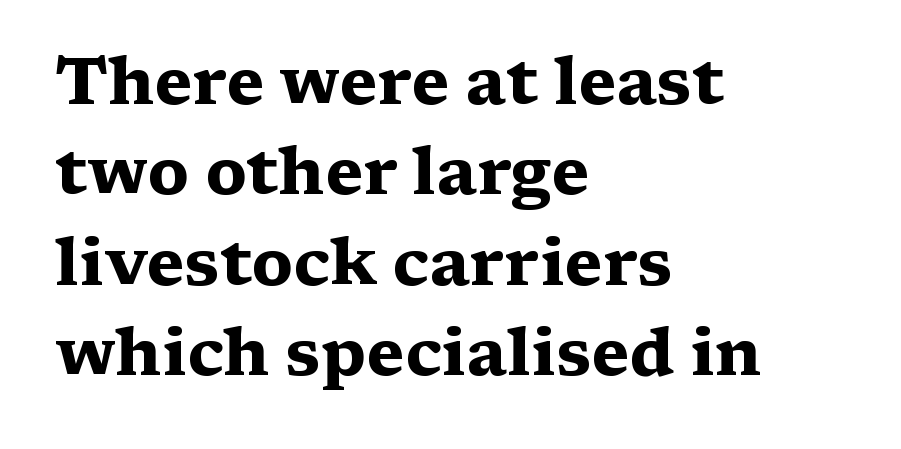
Horizontal alignment here is leftward, the default for most running prose. The designer left line spacing at the default. Classification — serif. The face used here is proportionally spaced, like ordinary book or web type. This sample uses an upright cut, with every glyph sitting square on the baseline.
